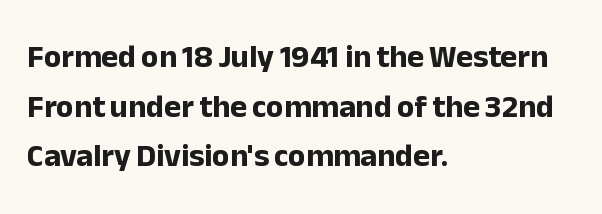
{"serif": "no", "italic": "no", "bold": "yes", "weight": "bold", "width": "normal", "stroke_contrast": "low", "x_height": "medium", "monospaced": "no", "underline": "no", "align": "left", "line_spacing": "normal", "line_spacing_ratio": 1.55, "letter_spacing": "normal", "letter_spacing_em": 0.0, "glyph_px": 32}
